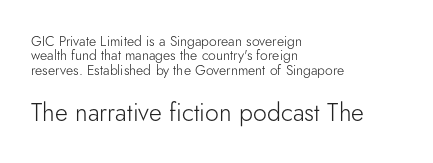
Lines of text with bare space underneath. The letters sit at their default tracking, neither squeezed nor spread. The font sits on the lighter half of the weight spectrum, regular included. The lower block of text is set noticeably larger than the block above it. The line-height multiplier appears low, near solid setting.
